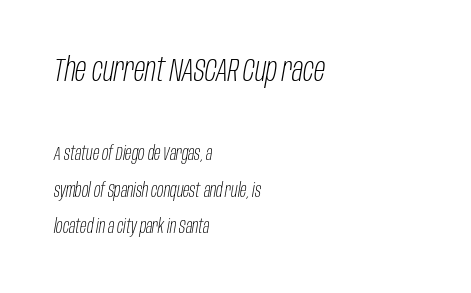
Summary of vertical rhythm: relaxed, with wide interline spacing. Tracking value appears to be zero — textbook default spacing. Each line starts at the same left margin while the right side varies. The letterforms sit at book weight or below. The passage shown is not underscored anywhere. In terms of posture, this sample is oblique.
